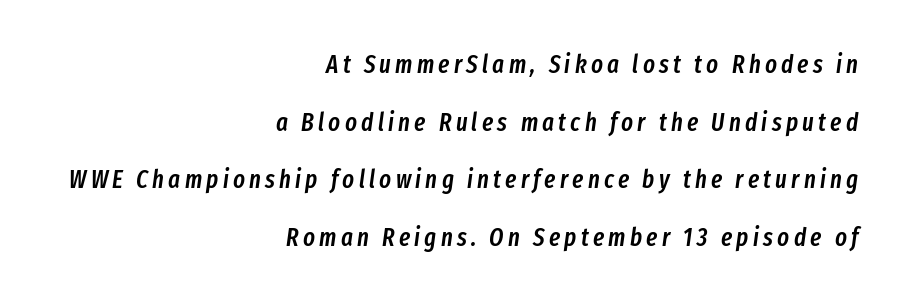
Q: Is the text bold? A: Semi-bold.
Q: Is the text italic (slanted)? A: Yes, it leans right by about 8 degrees.
Q: Is the text underlined? A: No.
Q: How is the paragraph aligned? A: Right-aligned.
Q: Is the spacing between lines tight, normal or loose? A: Loose.
